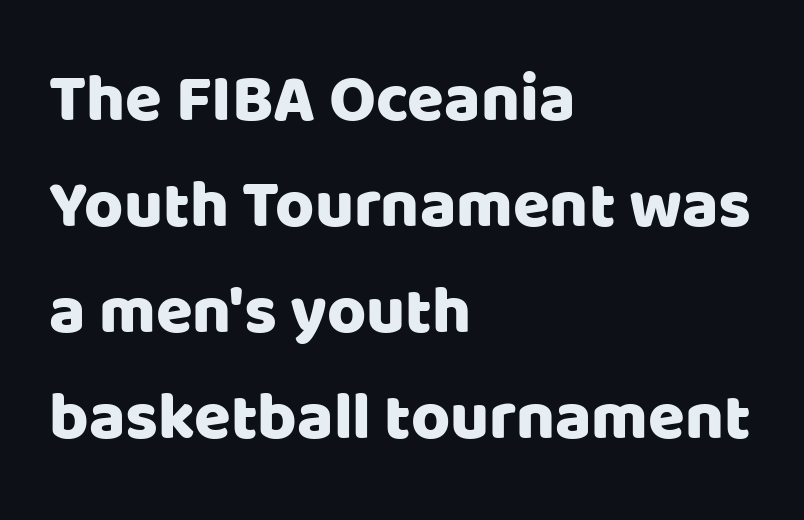
{"serif": "no", "italic": "no", "width": "normal", "stroke_contrast": "low", "x_height": "large", "monospaced": "no", "underline": "no", "align": "left", "line_spacing": "normal", "line_spacing_ratio": 1.58, "letter_spacing": "normal", "letter_spacing_em": 0.0, "glyph_px": 67}
